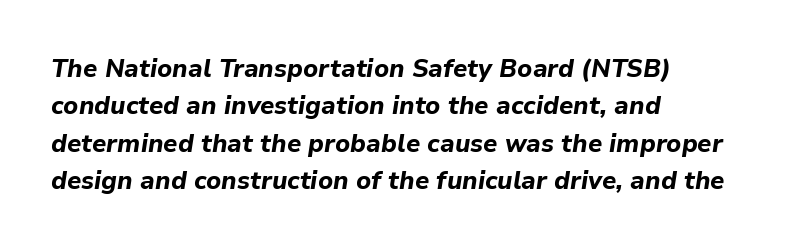
The image shows 25 px bold type, italic (leaning right); set left-aligned, normal line spacing (1.5x), normal letter spacing, not underlined.
